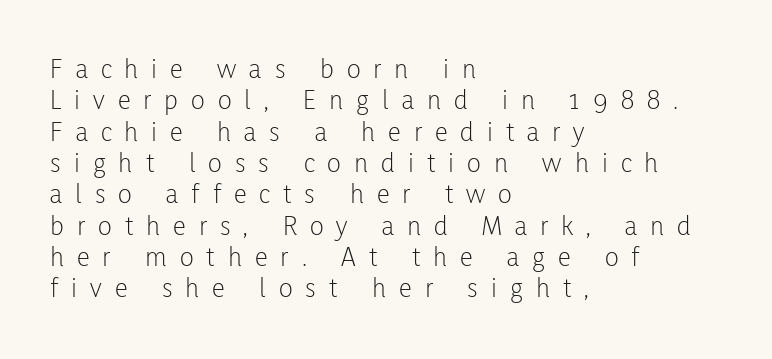
Observe the wide spacing: letters keep a clear distance from each other. Caption: face not bold, strokes unweighted. Nobody drew a line under any word here. Visually the block forms a straight wall on the left and a jagged coastline on the right. Successive baselines arrive quickly, one right under another. The rendering uses natural spacing where letterforms have individual widths.
